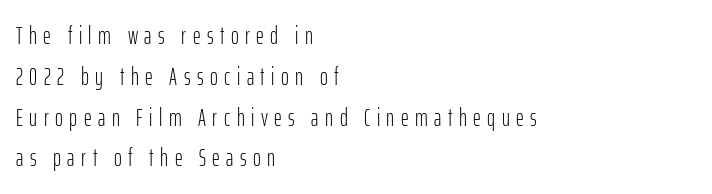
A typesetter would call this heavily tracked-out type. Notice how the stems are strictly vertical — no italics here. Descenders hang freely into open space. A quiet, ordinary-to-light weight characterises the typeface. Vertically, the passage feels balanced, rows spaced as you'd expect. The setting favours the left margin, as ordinary paragraphs usually do.
